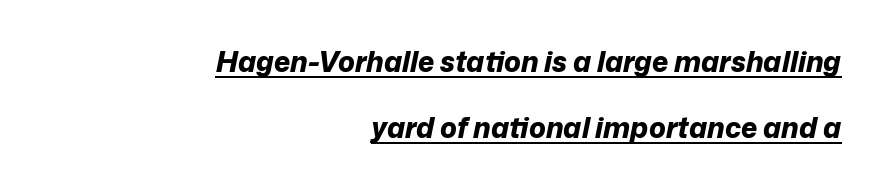
The image shows 28 px bold type, italic (leaning right); set right-aligned, loose line spacing (2.36x), normal letter spacing, underlined; low stroke contrast and a medium x-height.
